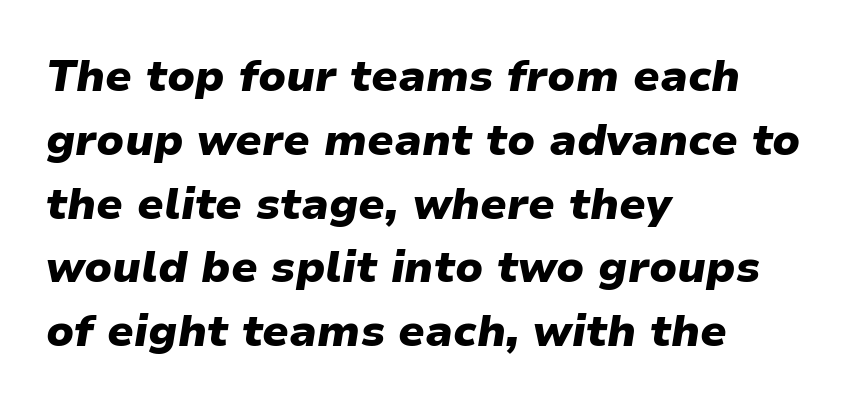
Check under the words: just untouched page. Vertical spacing — default. You'd pick this weight for a headline — it's a proper bold. Proportional: the letters do not fall into vertical columns.
